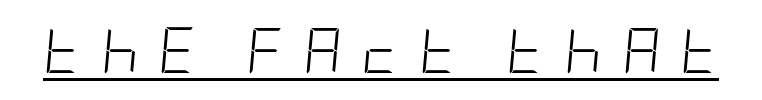
{"italic": "yes", "lean": "right", "slant_degrees": 5, "bold": "no", "weight": "light", "width": "condensed", "stroke_contrast": "low", "x_height": "large", "underline": "yes", "letter_spacing": "wide", "letter_spacing_em": 0.44, "glyph_px": 46}
